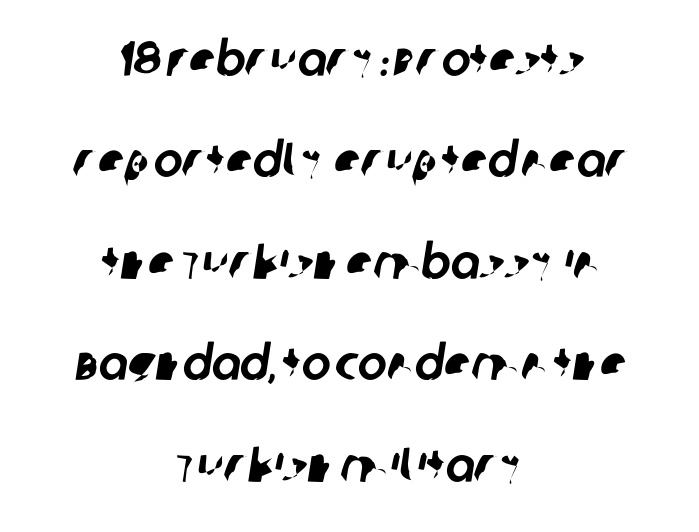
{"serif": "no", "width": "normal", "stroke_contrast": "low", "x_height": "large", "monospaced": "no", "underline": "no", "align": "center", "line_spacing": "loose", "line_spacing_ratio": 2.07, "letter_spacing": "normal", "letter_spacing_em": 0.0, "glyph_px": 49}
